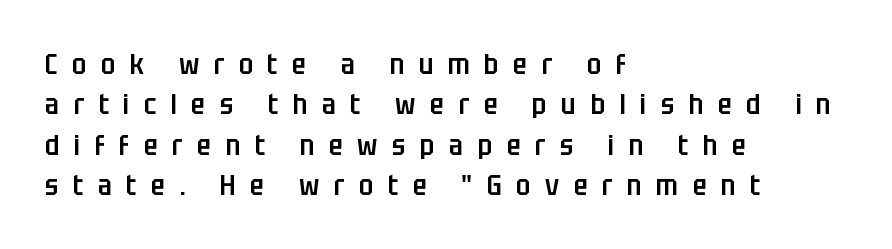
{"serif": "no", "italic": "no", "bold": "semi", "weight": "semibold", "width": "condensed", "stroke_contrast": "low", "x_height": "large", "monospaced": "no", "underline": "no", "align": "left", "line_spacing": "normal", "line_spacing_ratio": 1.39, "letter_spacing": "wide", "letter_spacing_em": 0.5, "glyph_px": 29}
